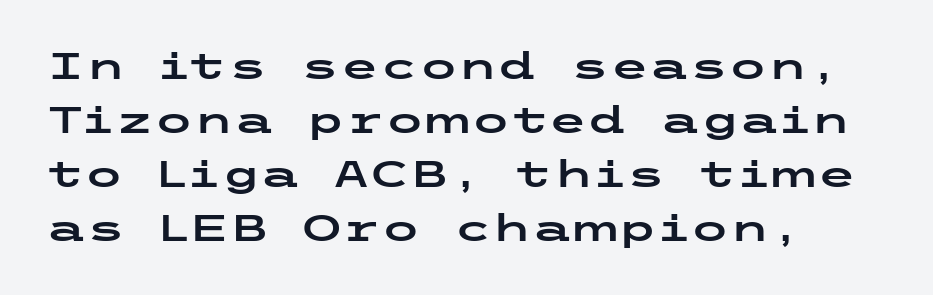
Q: Is the text italic (slanted)? A: No, it is upright.
Q: Is the typeface a serif or a sans-serif typeface? A: Sans-serif.
Q: Is the text underlined? A: No.
Q: How is the paragraph aligned? A: Left-aligned.
Q: Is the spacing between letters normal or unusually wide? A: Normal.
Q: Is the spacing between lines tight, normal or loose? A: Normal.
Q: Width (condensed, normal, or wide)? A: Wide.
Q: Stroke contrast? A: Low.
Q: x-height? A: Medium.
